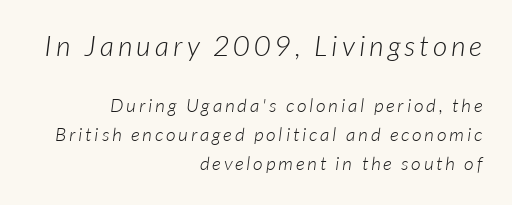
This sample has the flowing, uneven cadence of proportional lettering. Note: no serifs on the glyphs. The designer left line spacing at the default. The baseline area is clear.
